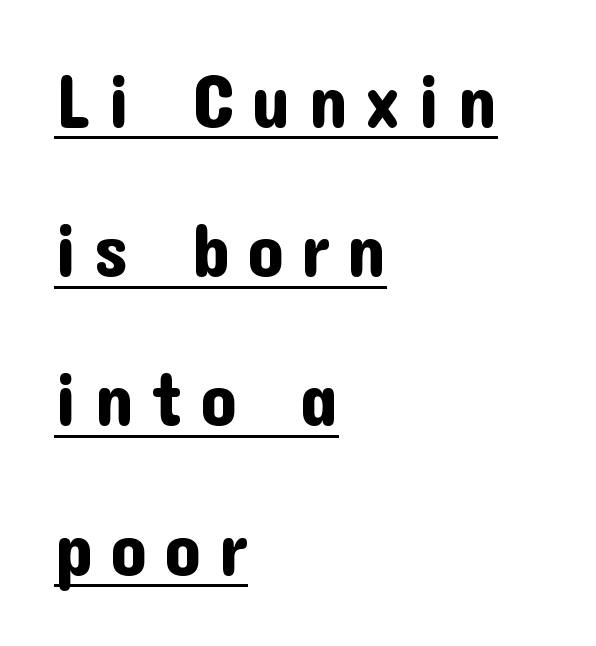
{"serif": "no", "italic": "no", "width": "normal", "stroke_contrast": "low", "x_height": "medium", "monospaced": "no", "underline": "yes", "align": "left", "line_spacing": "loose", "line_spacing_ratio": 1.99, "letter_spacing": "wide", "letter_spacing_em": 0.22, "glyph_px": 75}
